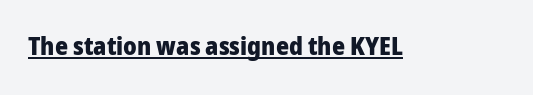
Q: Is the text bold? A: Yes.
Q: Is the text italic (slanted)? A: No, it is upright.
Q: Is the text underlined? A: Yes.
Q: Is the spacing between letters normal or unusually wide? A: Normal.
